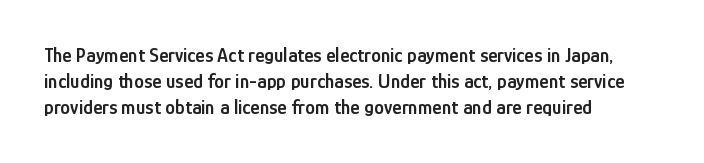
The image shows 20 px text type, upright; set left-aligned, normal line spacing (1.3x), normal letter spacing, not underlined.
